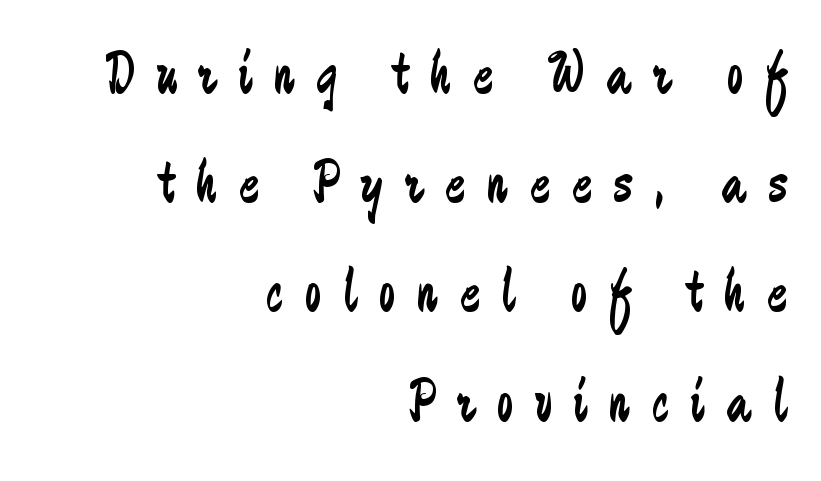
{"serif": "no", "bold": "no", "weight": "regular", "width": "condensed", "stroke_contrast": "low", "x_height": "small", "monospaced": "no", "underline": "no", "align": "right", "line_spacing_ratio": 1.82, "letter_spacing": "wide", "letter_spacing_em": 0.36, "glyph_px": 60}
